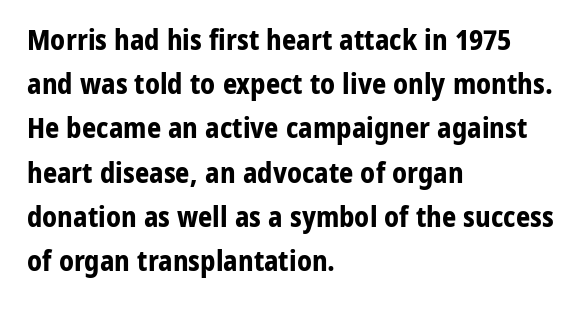
The font is running at its bold setting. Posture: upright roman. The vertical gap from one line to the next is medium. Observe the absence of serifs on each vertical stroke in this sample. These lines are rendered in a variable-pitch font.
